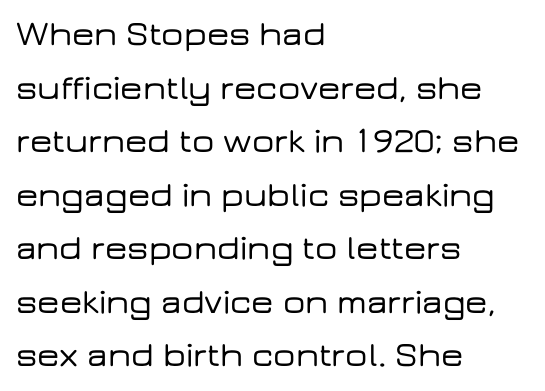
{"serif": "no", "italic": "no", "width": "wide", "stroke_contrast": "low", "x_height": "medium", "monospaced": "no", "underline": "no", "align": "left", "line_spacing": "normal", "line_spacing_ratio": 1.53, "letter_spacing": "normal", "letter_spacing_em": 0.0, "glyph_px": 35}
